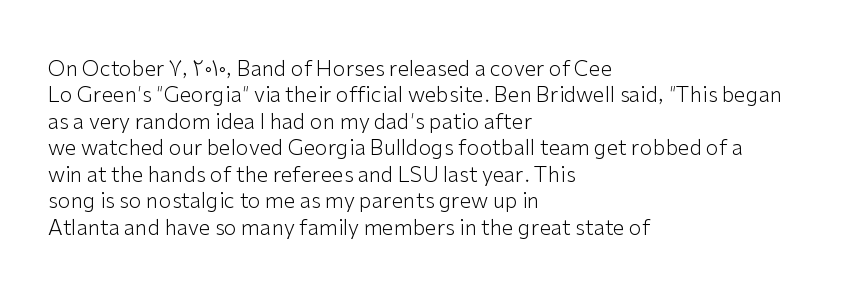
{"italic": "no", "bold": "no", "underline": "no", "align": "left", "line_spacing": "normal", "line_spacing_ratio": 1.26, "letter_spacing": "normal", "letter_spacing_em": 0.0, "glyph_px": 21}
